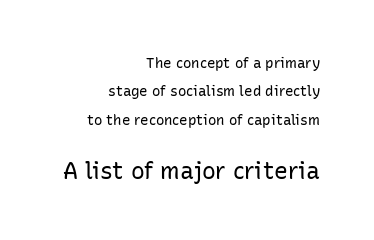
{"italic": "no", "bold": "no", "underline": "no", "align": "right", "line_spacing": "loose", "line_spacing_ratio": 2.02, "letter_spacing": "normal", "letter_spacing_em": 0.0, "larger_block": "second", "size_ratio": 1.64, "glyph_px": 23}
